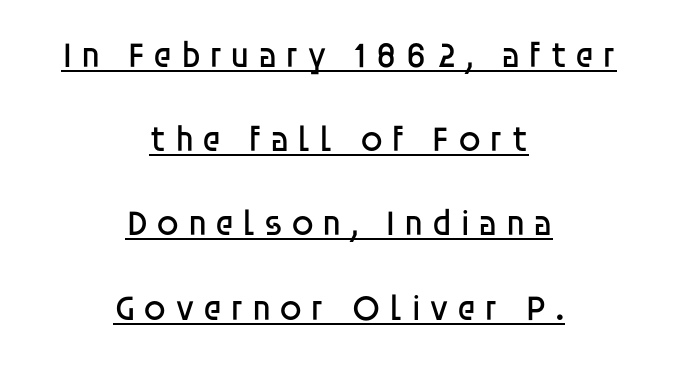
The image shows 36 px regular-weight sans-serif type, upright; set centered, loose line spacing (2.34x), unusually wide letter spacing (+0.22 em), underlined; low stroke contrast and a large x-height.
